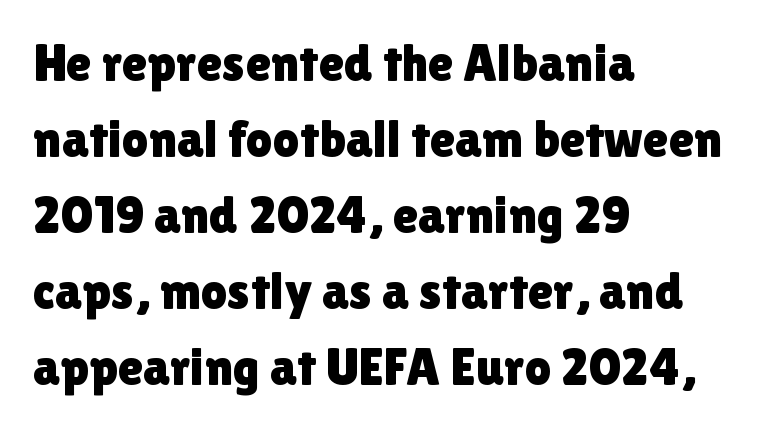
Q: Is the text italic (slanted)? A: No, it is upright.
Q: Is the typeface a serif or a sans-serif typeface? A: Sans-serif.
Q: Is the text underlined? A: No.
Q: How is the paragraph aligned? A: Left-aligned.
Q: Is the spacing between letters normal or unusually wide? A: Normal.
Q: Is the spacing between lines tight, normal or loose? A: Normal.
Q: Width (condensed, normal, or wide)? A: Normal.
Q: Stroke contrast? A: Low.
Q: x-height? A: Medium.
Q: Monospaced? A: No.
